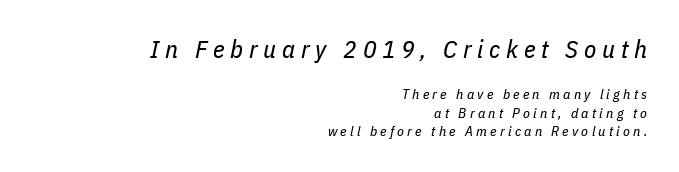
Designer's note — italics engaged. The horizontal fit of the characters is loose and conspicuously gappy. The paragraph has a hard right edge and a soft left edge. Does the bottom block carry the larger type? No, the top block does. The foot of each line stays bare and open. Rows of type keep a routine distance in the vertical direction.
